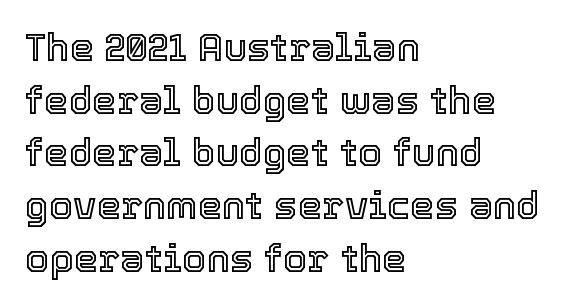
Q: Is the text italic (slanted)? A: No, it is upright.
Q: Is the text underlined? A: No.
Q: How is the paragraph aligned? A: Left-aligned.
Q: Is the spacing between letters normal or unusually wide? A: Normal.
Q: Is the spacing between lines tight, normal or loose? A: Normal.
Q: Width (condensed, normal, or wide)? A: Normal.
Q: x-height? A: Medium.
Q: Monospaced? A: No.
